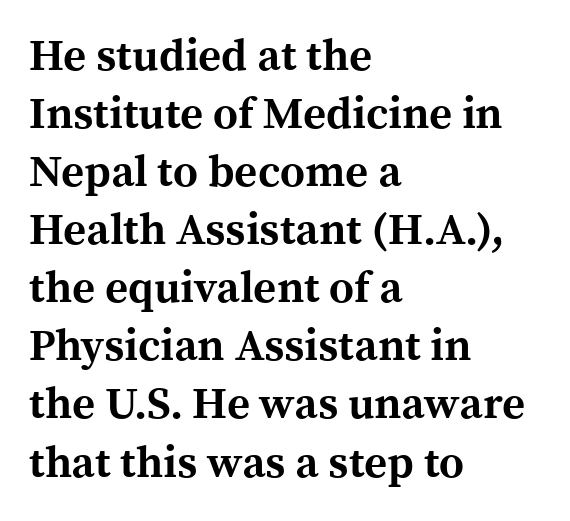
Descenders hang freely into open space. The rendering uses a moderate line-height, typical for paragraphs. The type family on display is of the serif kind. Visually the block forms a straight wall on the left and a jagged coastline on the right.
